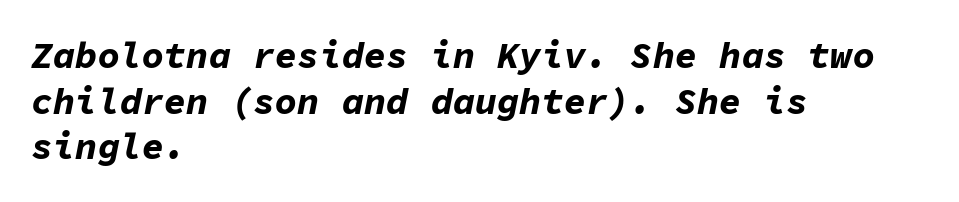
Q: Is the text bold? A: Yes.
Q: Is the text italic (slanted)? A: Yes, it leans right by about 11 degrees.
Q: Is the text underlined? A: No.
Q: How is the paragraph aligned? A: Left-aligned.
Q: Is the spacing between letters normal or unusually wide? A: Normal.
Q: Width (condensed, normal, or wide)? A: Normal.
Q: Stroke contrast? A: Low.
Q: x-height? A: Medium.
Q: Monospaced? A: Yes.
